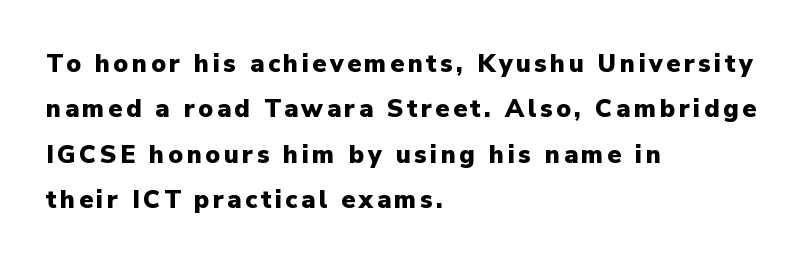
Q: Is the text bold? A: Yes.
Q: Is the text italic (slanted)? A: No, it is upright.
Q: Is the text underlined? A: No.
Q: How is the paragraph aligned? A: Left-aligned.
